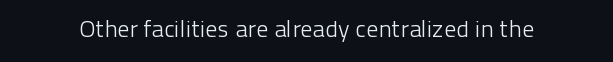
{"italic": "no", "bold": "no", "underline": "no", "letter_spacing": "normal", "letter_spacing_em": 0.0, "glyph_px": 24}
